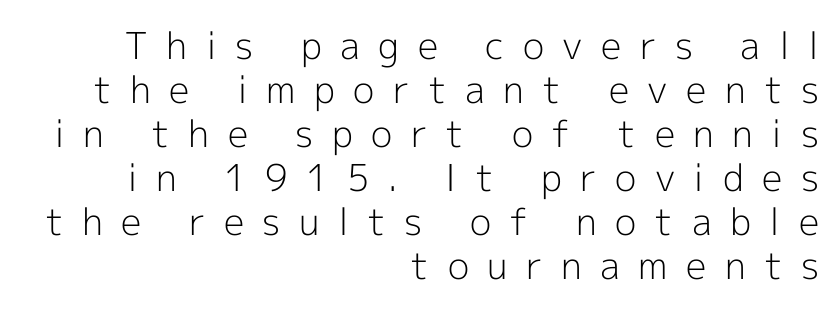
{"serif": "no", "italic": "no", "bold": "no", "weight": "light", "width": "normal", "x_height": "medium", "monospaced": "no", "underline": "no", "align": "right", "line_spacing_ratio": 1.19, "letter_spacing": "wide", "letter_spacing_em": 0.5, "glyph_px": 37}
